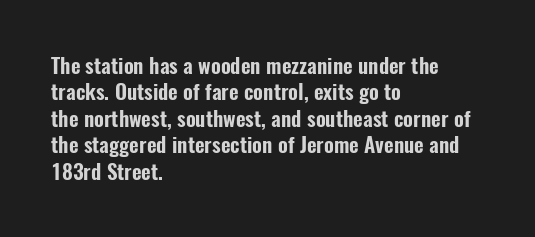
Is there much room between lines? A standard amount, neither cramped nor airy. The line texture is even and compact thanks to regular tracking. In terms of posture, this sample is upright. The paragraph has a hard left edge and a soft right edge. The strip under each line holds only bare page.
